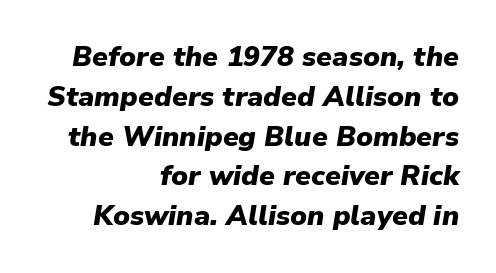
Q: Is the text bold? A: Yes.
Q: Is the text italic (slanted)? A: Yes, it leans right by about 9 degrees.
Q: Is the text underlined? A: No.
Q: How is the paragraph aligned? A: Right-aligned.
Q: Is the spacing between letters normal or unusually wide? A: Normal.
Q: Is the spacing between lines tight, normal or loose? A: Normal.
Q: Width (condensed, normal, or wide)? A: Normal.
Q: Stroke contrast? A: Low.
Q: x-height? A: Medium.
Q: Monospaced? A: No.
